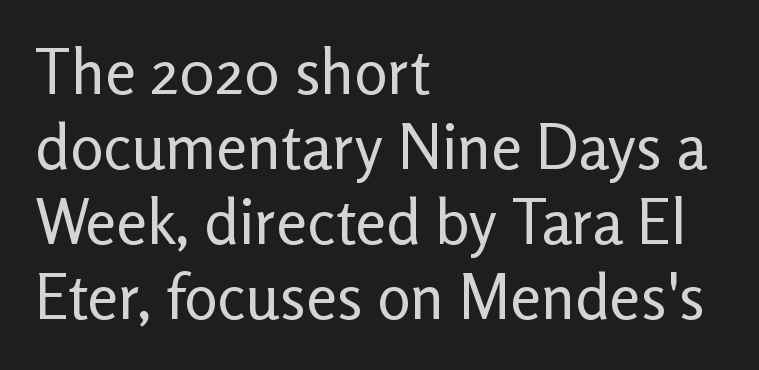
{"serif": "no", "italic": "no", "bold": "no", "weight": "regular", "width": "normal", "stroke_contrast": "low", "x_height": "medium", "monospaced": "no", "underline": "no", "align": "left", "line_spacing_ratio": 1.21, "letter_spacing": "normal", "letter_spacing_em": 0.0, "glyph_px": 62}
